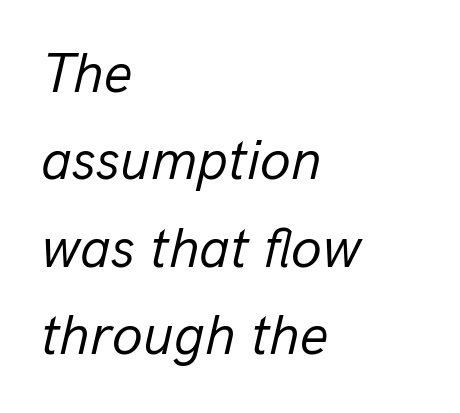
The image shows 56 px regular-weight type, italic (leaning right); set left-aligned, normal line spacing (1.56x), normal letter spacing, not underlined; low stroke contrast and a medium x-height.
